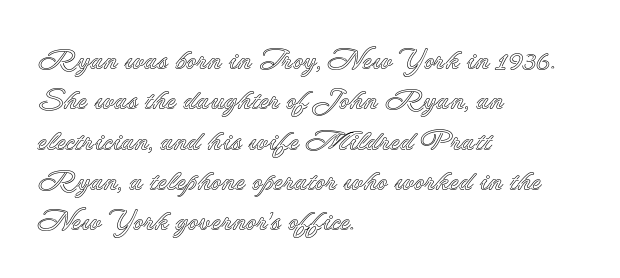
The image shows 29 px text type; set left-aligned, normal line spacing (1.39x), normal letter spacing, not underlined; a small x-height.
